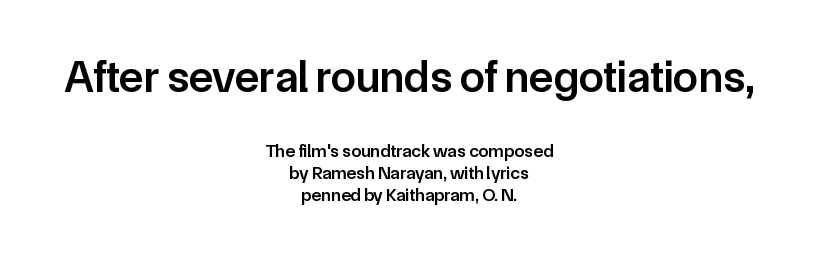
{"serif": "no", "italic": "no", "bold": "semi", "weight": "semibold", "width": "normal", "stroke_contrast": "low", "x_height": "medium", "monospaced": "no", "underline": "no", "align": "center", "line_spacing_ratio": 1.21, "letter_spacing": "normal", "letter_spacing_em": 0.0, "larger_block": "first", "size_ratio": 2.5, "glyph_px": 45}
